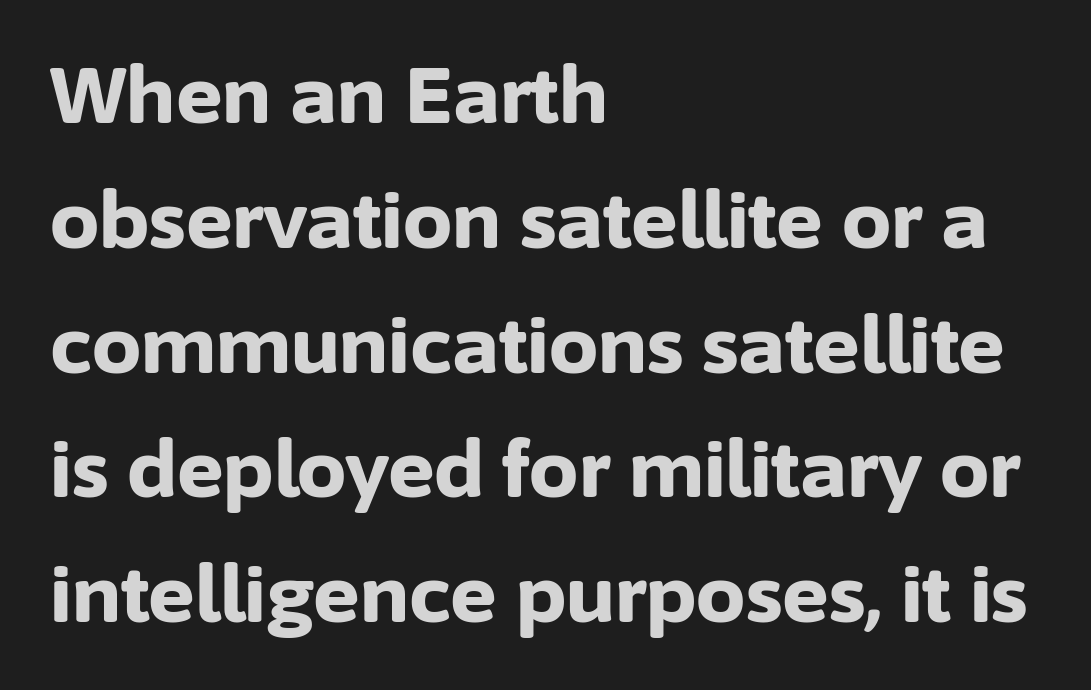
Looks like regular typesetting: each glyph gets only the width it needs. In CSS terms this would be text-align: left. Plenty of ink on the page — the face is bold. Here the glyphs are tracked normally, forming tight word shapes. I'd call this a sans setting — the letters go barefoot.
